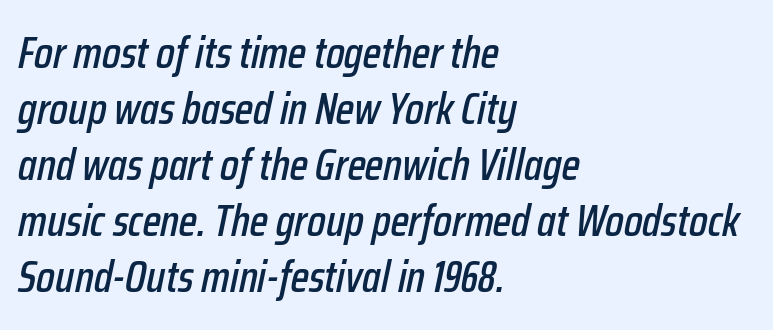
Q: Is the text italic (slanted)? A: Yes, it leans right by about 12 degrees.
Q: Is the text underlined? A: No.
Q: How is the paragraph aligned? A: Left-aligned.
Q: Is the spacing between letters normal or unusually wide? A: Normal.
Q: Is the spacing between lines tight, normal or loose? A: Normal.
Q: Width (condensed, normal, or wide)? A: Condensed.
Q: Stroke contrast? A: Low.
Q: x-height? A: Medium.
Q: Monospaced? A: No.
